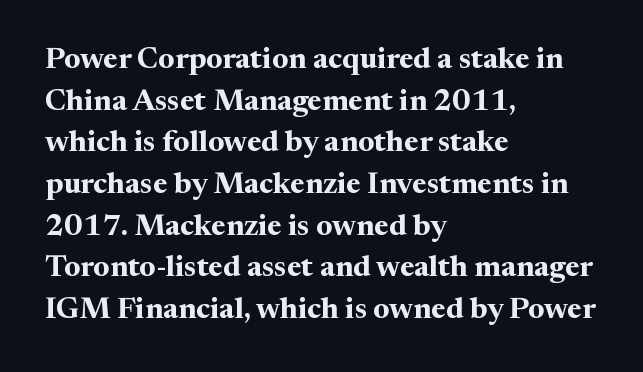
The image shows 30 px bold serif type, upright; set left-aligned, normal line spacing (1.39x), normal letter spacing, not underlined; medium stroke contrast and a medium x-height.
